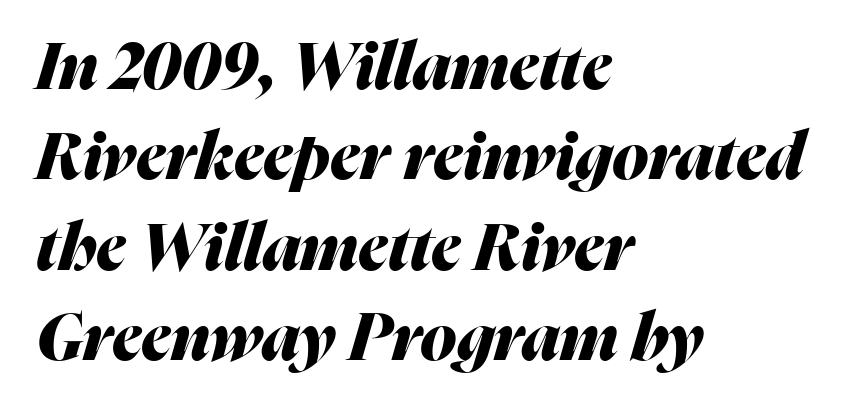
The image shows 66 px heavy type, italic (leaning right); set left-aligned, normal line spacing (1.37x), normal letter spacing, not underlined; medium stroke contrast and a medium x-height.
